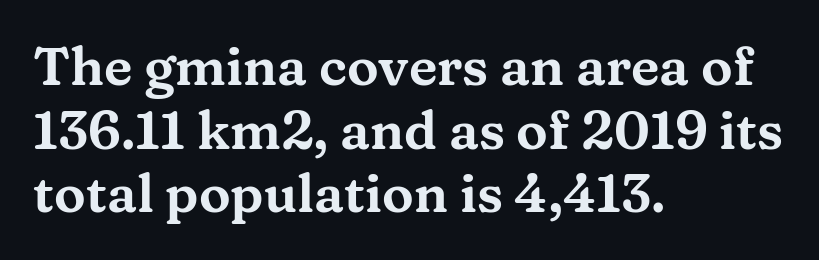
The image shows 53 px wide serif type, upright; set left-aligned, line spacing 1.2x, normal letter spacing, not underlined; medium stroke contrast and a medium x-height.
